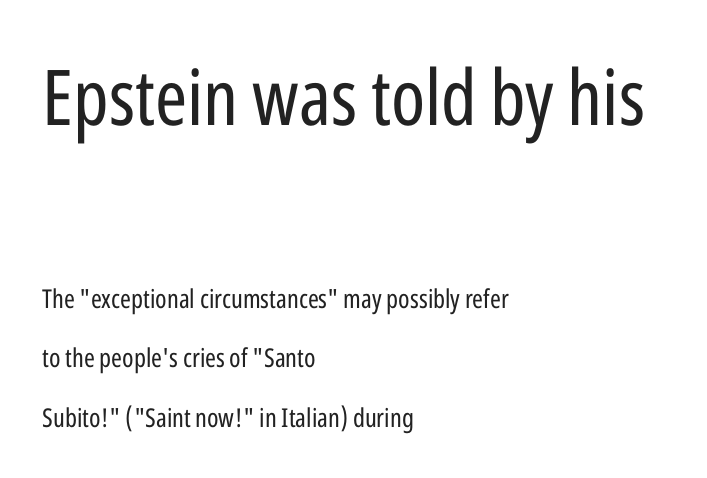
The image shows 77 px regular-weight, condensed sans-serif type, upright; set left-aligned, loose line spacing (2.29x), normal letter spacing, not underlined; the first (top) block is 2.96x larger; low stroke contrast and a medium x-height.
